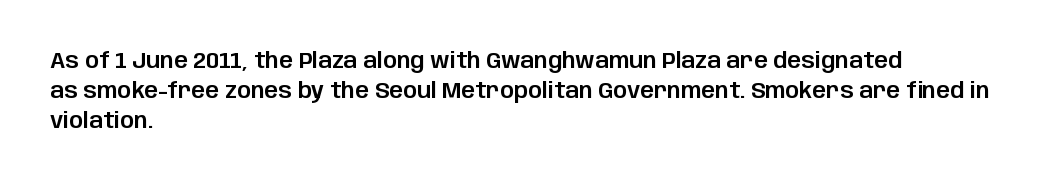
The image shows 22 px text type, upright; set left-aligned, normal line spacing (1.36x), normal letter spacing, not underlined.
